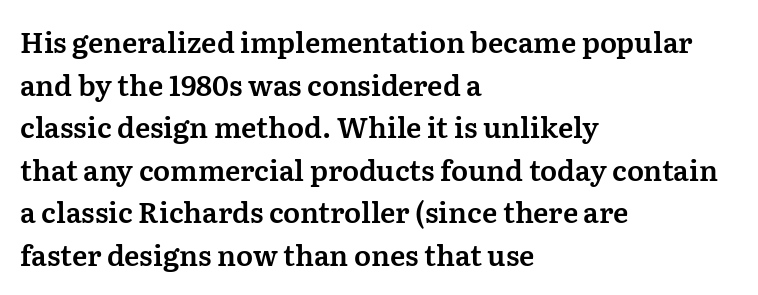
{"serif": "yes", "italic": "no", "width": "normal", "stroke_contrast": "medium", "x_height": "medium", "monospaced": "no", "underline": "no", "align": "left", "line_spacing": "normal", "line_spacing_ratio": 1.52, "letter_spacing": "normal", "letter_spacing_em": 0.0, "glyph_px": 28}
